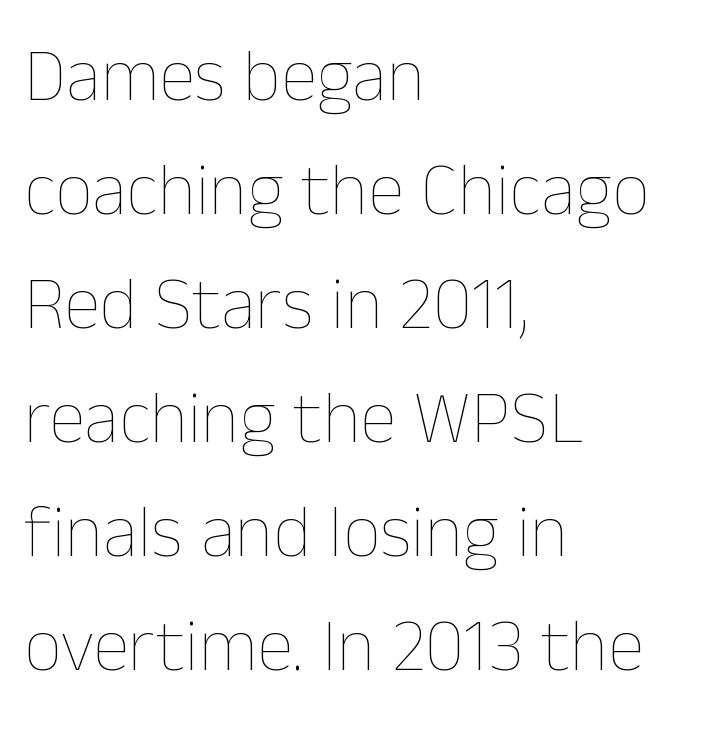
Lines of text with bare space underneath. This sample has the flowing, uneven cadence of proportional lettering. Vertical strokes here are truly vertical. The tracking reads as untouched default to a designer's eye. Students, observe: this is what conventionally led text looks like.
